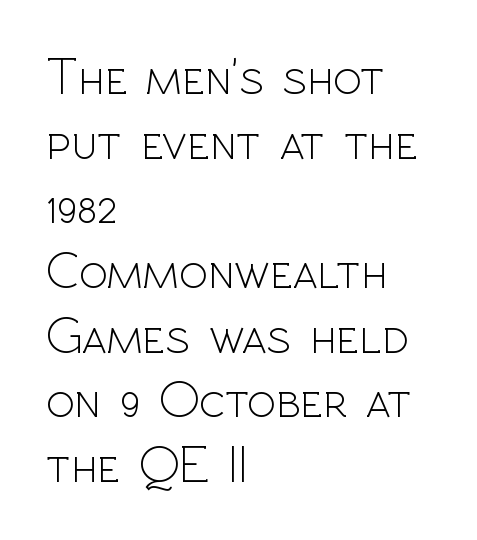
Nope, no serifs anywhere on these letters. Vertical stems look standard width or narrower in stroke. These lines stack with their left ends in a neat column. Unmarked baselines from the first word to the last.
